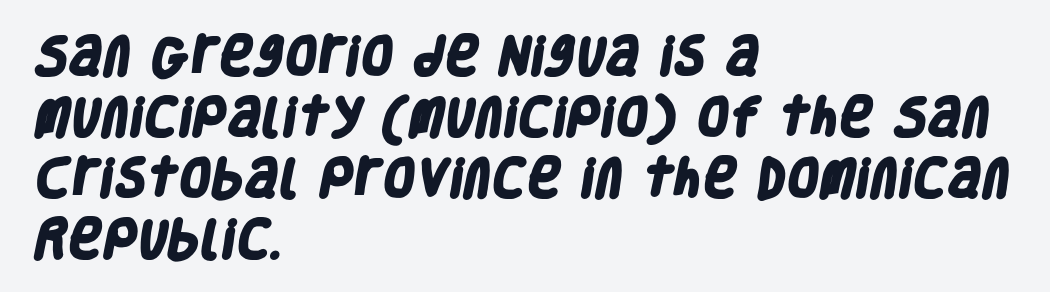
The image shows 42 px heavy, condensed sans-serif type; set left-aligned, normal line spacing (1.45x), normal letter spacing, not underlined; low stroke contrast and a large x-height.
